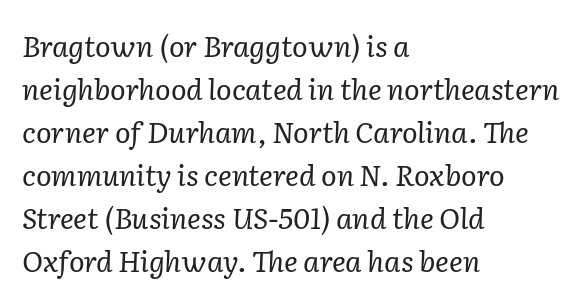
{"serif": "yes", "italic": "yes", "lean": "right", "slant_degrees": 2, "bold": "no", "weight": "regular", "width": "normal", "stroke_contrast": "low", "x_height": "medium", "monospaced": "no", "underline": "no", "align": "left", "line_spacing": "normal", "line_spacing_ratio": 1.48, "letter_spacing": "normal", "letter_spacing_em": 0.0, "glyph_px": 29}
